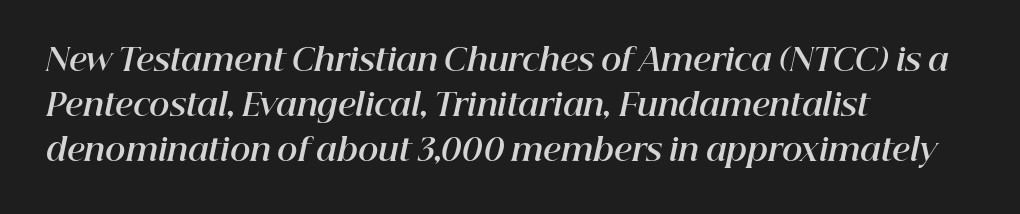
{"italic": "yes", "lean": "right", "slant_degrees": 12, "bold": "yes", "weight": "bold", "width": "normal", "stroke_contrast": "high", "x_height": "medium", "monospaced": "no", "underline": "no", "align": "left", "line_spacing": "normal", "line_spacing_ratio": 1.45, "letter_spacing": "normal", "letter_spacing_em": 0.0, "glyph_px": 31}
